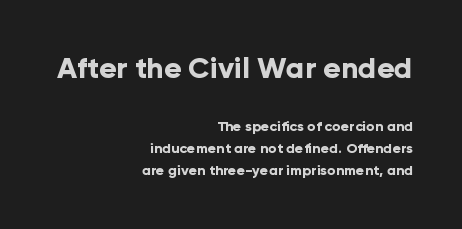
{"serif": "no", "italic": "no", "bold": "yes", "weight": "bold", "width": "normal", "stroke_contrast": "low", "x_height": "medium", "monospaced": "no", "underline": "no", "align": "right", "line_spacing": "normal", "line_spacing_ratio": 1.56, "letter_spacing": "normal", "letter_spacing_em": 0.0, "larger_block": "first", "size_ratio": 2.07, "glyph_px": 29}
